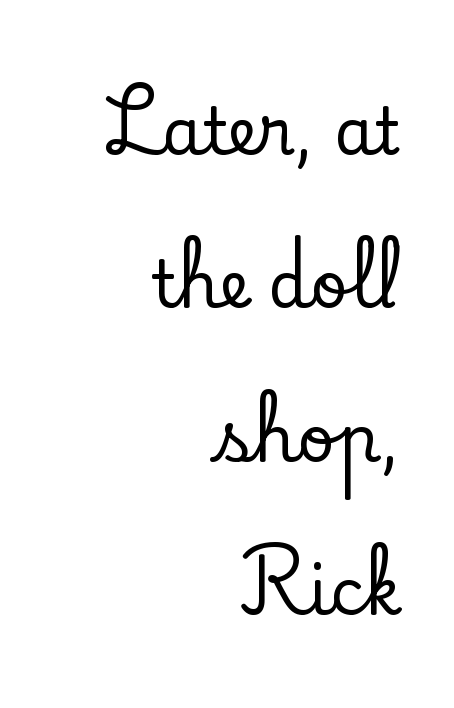
The image shows 65 px serif type, upright; set right-aligned, loose line spacing (2.36x), normal letter spacing, not underlined; low stroke contrast and a small x-height.
